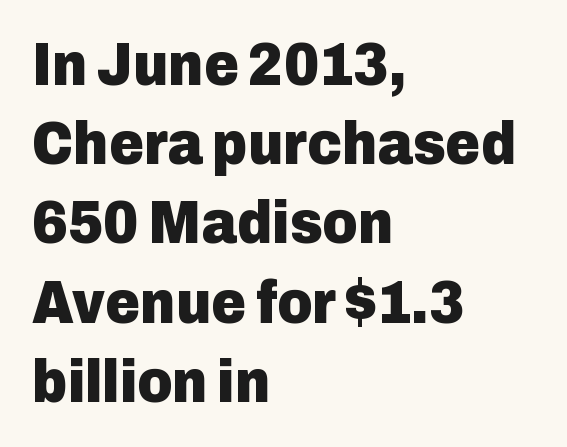
The image shows 60 px heavy sans-serif type, upright; set left-aligned, normal line spacing (1.32x), normal letter spacing, not underlined; low stroke contrast and a medium x-height.
